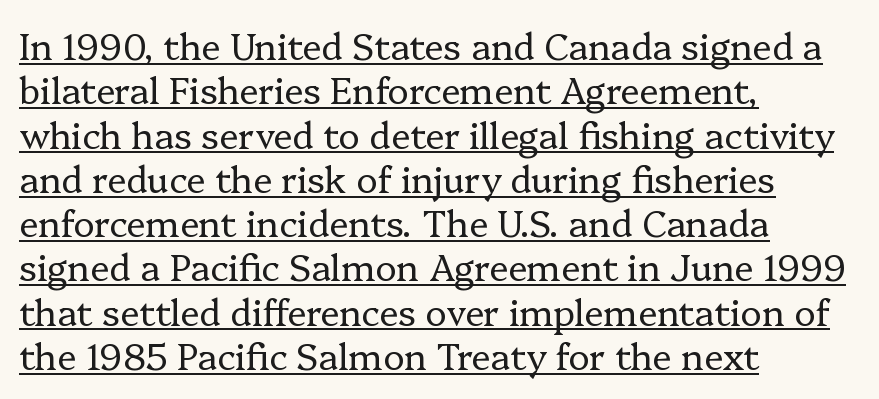
{"serif": "yes", "italic": "no", "bold": "no", "weight": "regular", "width": "normal", "stroke_contrast": "low", "x_height": "medium", "monospaced": "no", "underline": "yes", "align": "left", "line_spacing_ratio": 1.23, "letter_spacing": "normal", "letter_spacing_em": 0.0, "glyph_px": 36}
